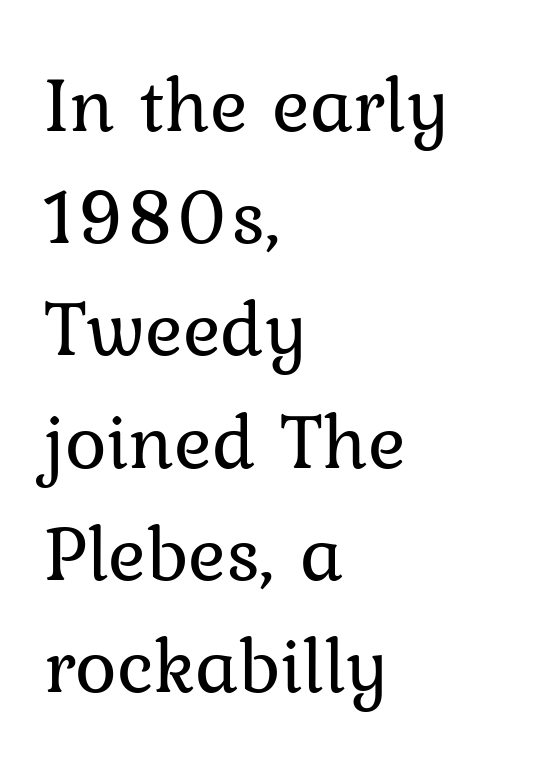
The specimen reads as upright at a glance. Just letters on the line, the space beneath them empty. The designer left line spacing at the default. No chunkiness to these letters — they're not bold. Here the designer chose a conventional face with non-uniform glyph widths. Inter-character spacing is left at the font's built-in metrics.
